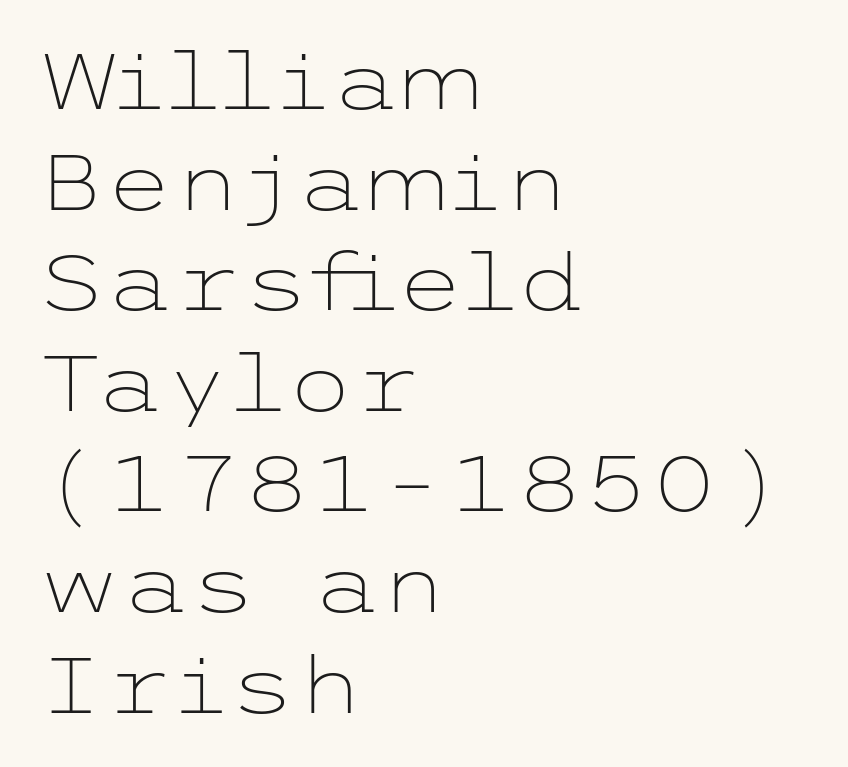
{"serif": "no", "italic": "no", "bold": "no", "weight": "light", "width": "wide", "stroke_contrast": "low", "x_height": "medium", "underline": "no", "align": "left", "line_spacing": "normal", "line_spacing_ratio": 1.29, "letter_spacing": "normal", "letter_spacing_em": 0.0, "glyph_px": 78}
